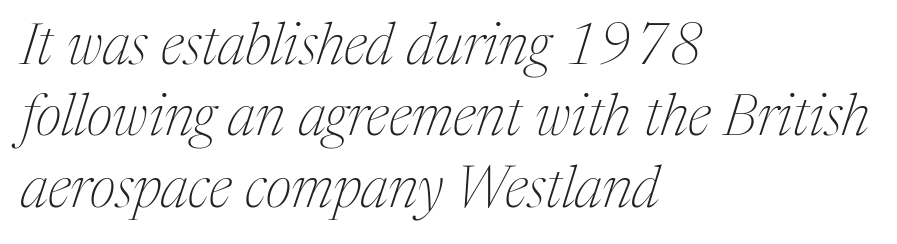
{"serif": "yes", "italic": "yes", "lean": "right", "slant_degrees": 17, "bold": "no", "weight": "thin", "width": "normal", "stroke_contrast": "medium", "x_height": "medium", "monospaced": "no", "underline": "no", "align": "left", "line_spacing_ratio": 1.23, "letter_spacing": "normal", "letter_spacing_em": 0.0, "glyph_px": 58}
